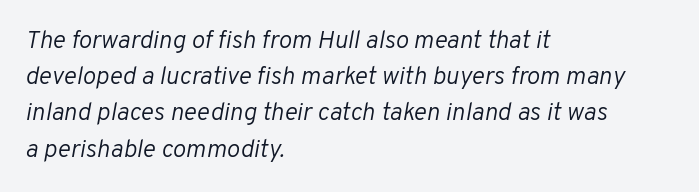
{"italic": "yes", "lean": "right", "slant_degrees": 10, "bold": "no", "underline": "no", "align": "left", "line_spacing": "normal", "line_spacing_ratio": 1.45, "letter_spacing": "normal", "letter_spacing_em": 0.0, "glyph_px": 25}
